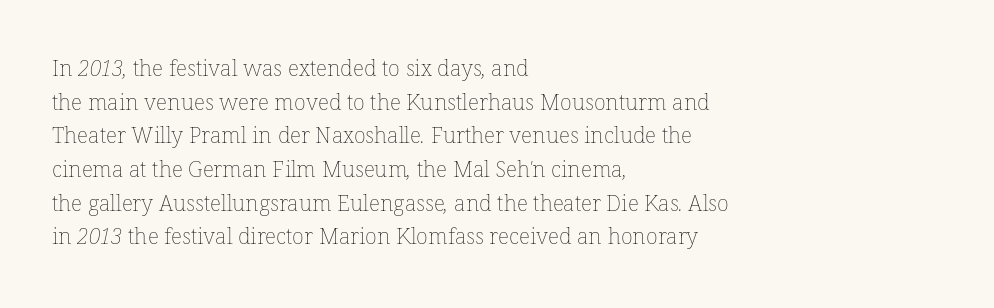
The image shows 22 px text type; set left-aligned, normal line spacing (1.53x), normal letter spacing, not underlined.
